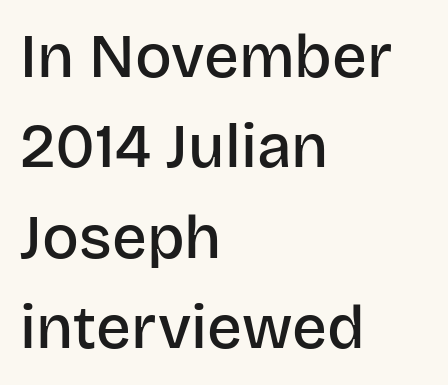
The image shows 61 px semibold sans-serif type, upright; set left-aligned, normal line spacing (1.48x), normal letter spacing, not underlined; low stroke contrast and a large x-height.
